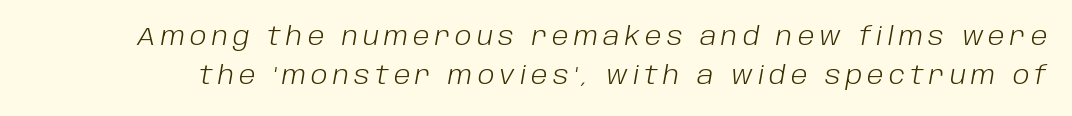
These lines sit exactly where default settings would place them. The glyphs are unaccompanied by any horizontal stroke below them. The letterforms stand isolated, each surrounded by extra space. Is this a heavy cut? Hardly; it is regular or lighter.
